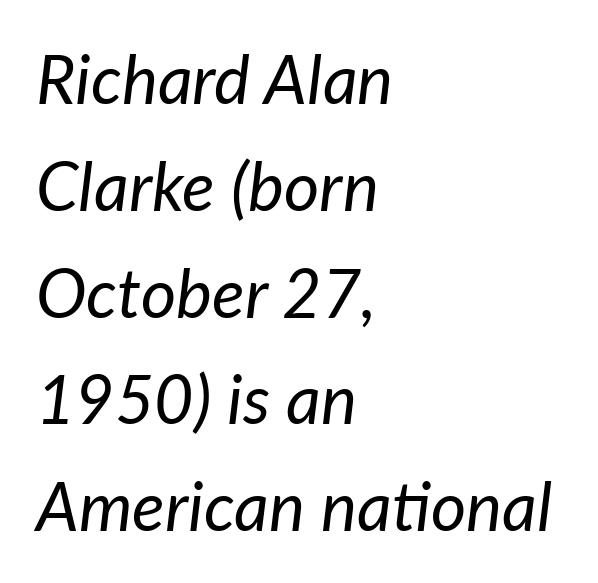
{"italic": "yes", "lean": "right", "slant_degrees": 7, "bold": "no", "weight": "regular", "width": "normal", "stroke_contrast": "low", "x_height": "medium", "monospaced": "no", "underline": "no", "align": "left", "line_spacing": "normal", "line_spacing_ratio": 1.57, "letter_spacing": "normal", "letter_spacing_em": 0.0, "glyph_px": 68}
